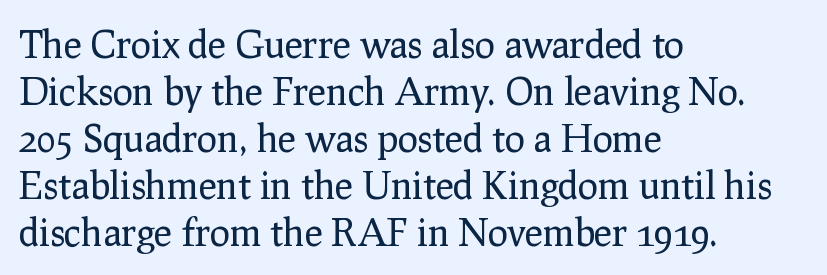
{"serif": "yes", "italic": "no", "bold": "no", "weight": "regular", "width": "normal", "stroke_contrast": "low", "x_height": "medium", "monospaced": "no", "underline": "no", "align": "left", "line_spacing_ratio": 1.24, "letter_spacing": "normal", "letter_spacing_em": 0.0, "glyph_px": 38}
